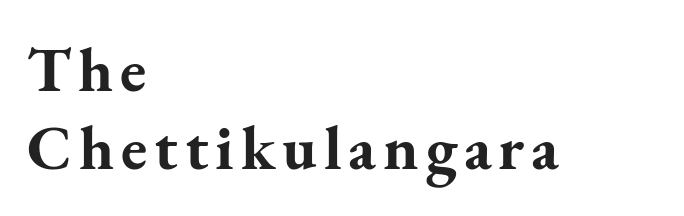
The image shows 63 px bold serif type, upright; set left-aligned, line spacing 1.24x, not underlined; medium stroke contrast and a small x-height.
